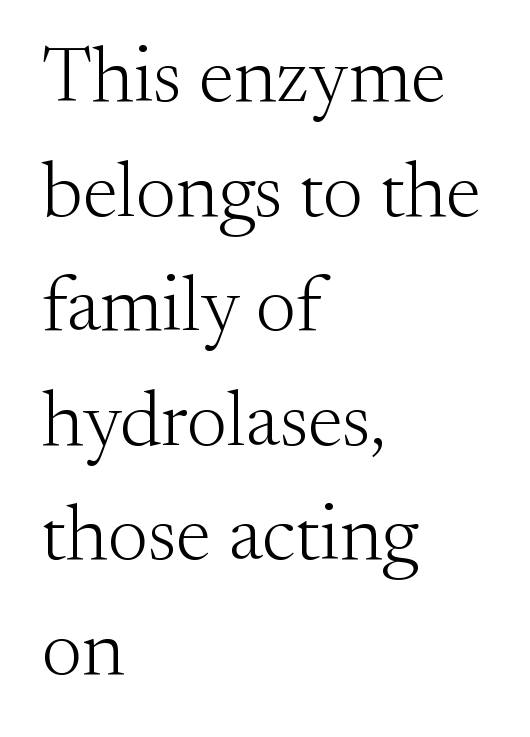
Proportional: the letters do not fall into vertical columns. A typesetter would call this leading conventional body-copy spacing. All the whitespace from short lines collects on the right. The type family on display is of the serif kind.
